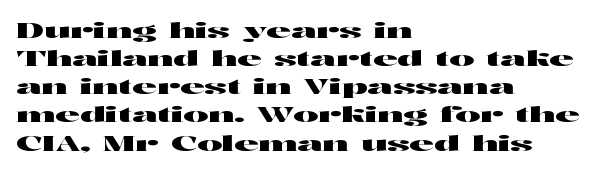
The image shows 21 px text type, upright; set left-aligned, normal line spacing (1.34x), normal letter spacing, not underlined.
